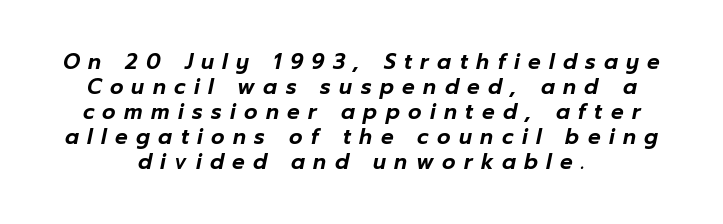
Q: Is the text italic (slanted)? A: Yes, it leans right by about 12 degrees.
Q: Is the text underlined? A: No.
Q: How is the paragraph aligned? A: Centered.
Q: Is the spacing between letters normal or unusually wide? A: Unusually wide.
